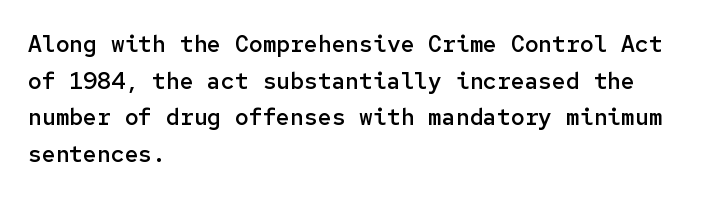
{"italic": "no", "bold": "semi", "underline": "no", "align": "left", "line_spacing": "normal", "line_spacing_ratio": 1.59, "letter_spacing": "normal", "letter_spacing_em": 0.0, "glyph_px": 23}
